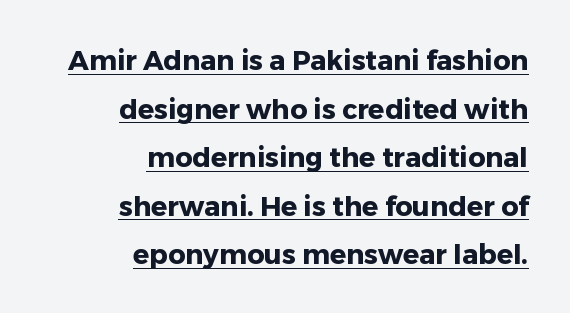
The image shows 27 px bold type, upright; set right-aligned, line spacing 1.8x, normal letter spacing, underlined.
